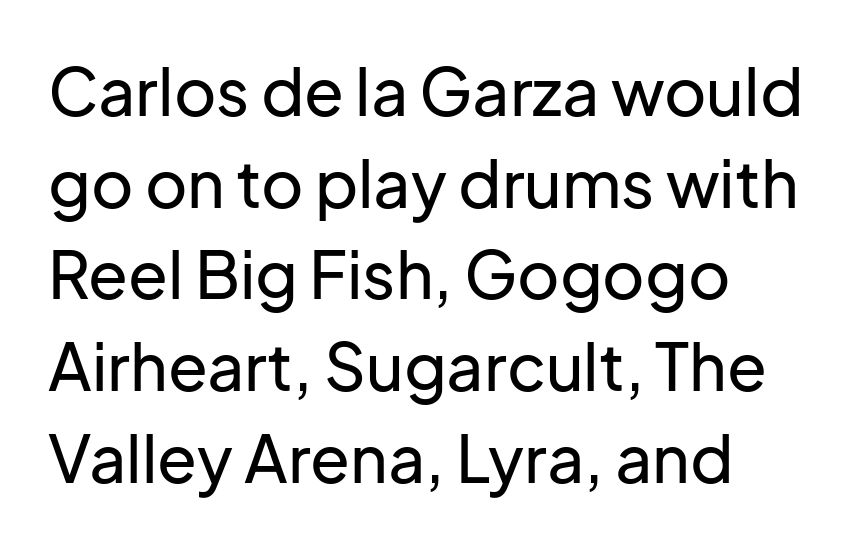
Q: Is the text italic (slanted)? A: No, it is upright.
Q: Is the typeface a serif or a sans-serif typeface? A: Sans-serif.
Q: Is the text underlined? A: No.
Q: How is the paragraph aligned? A: Left-aligned.
Q: Is the spacing between letters normal or unusually wide? A: Normal.
Q: Is the spacing between lines tight, normal or loose? A: Normal.
Q: Width (condensed, normal, or wide)? A: Normal.
Q: Stroke contrast? A: Low.
Q: x-height? A: Medium.
Q: Monospaced? A: No.
